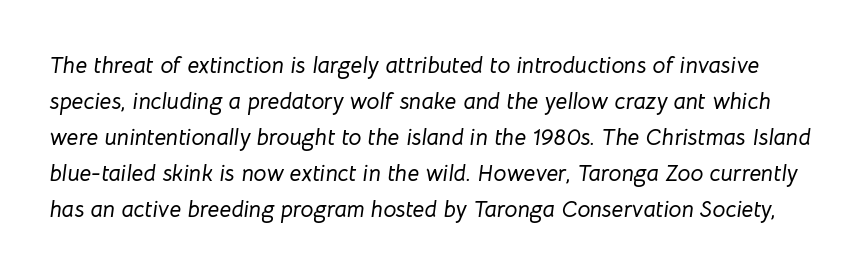
Q: Is the text italic (slanted)? A: Yes, it leans right by about 8 degrees.
Q: Is the text underlined? A: No.
Q: Is the spacing between letters normal or unusually wide? A: Normal.
Q: Is the spacing between lines tight, normal or loose? A: Normal.
